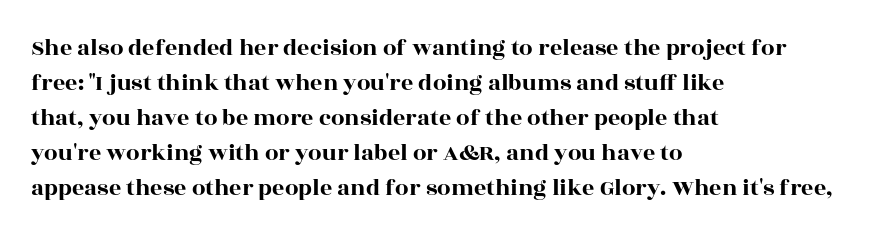
{"italic": "no", "underline": "no", "align": "left", "line_spacing": "normal", "line_spacing_ratio": 1.46, "letter_spacing": "normal", "letter_spacing_em": 0.0, "glyph_px": 24}
